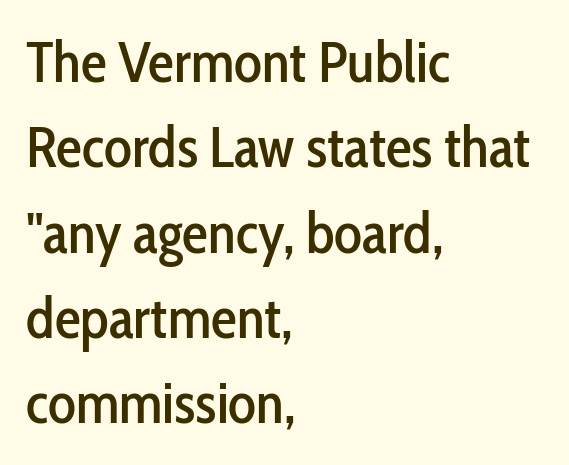
These lines are rendered in a variable-pitch font. A bare baseline throughout the passage. Style check: upright. The rendering keeps characters at their native spacing. The designer went with a sans here, leaving each stem footless. The typesetter chose a ragged-right arrangement here.
